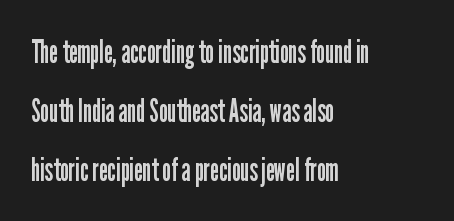
Is this a sans? Yes — the strokes have no serifs. The type sits square on the baseline with zero lean. Tracking here is standard; glyphs follow each other at the usual distance. Note the varied advance widths — an 'i' is clearly narrower than an 'm'. The specimen omits any rule beneath the text block's lines.
